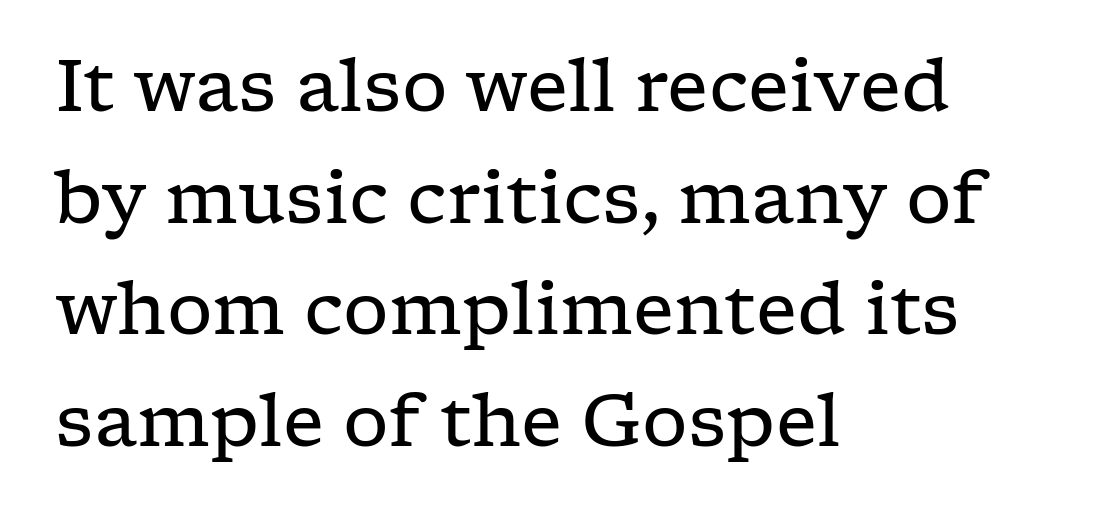
{"serif": "yes", "italic": "no", "bold": "no", "weight": "regular", "width": "wide", "stroke_contrast": "low", "x_height": "medium", "monospaced": "no", "underline": "no", "align": "left", "line_spacing": "normal", "line_spacing_ratio": 1.55, "letter_spacing": "normal", "letter_spacing_em": 0.0, "glyph_px": 72}
